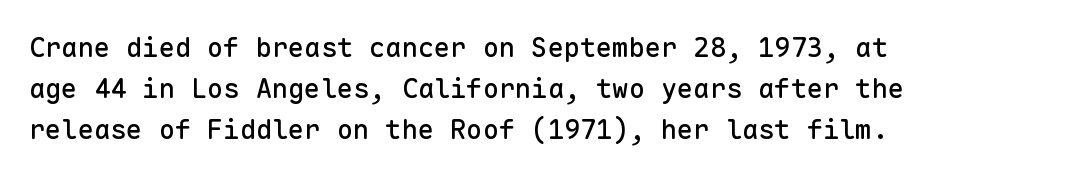
The image shows 27 px text type, upright; set left-aligned, normal line spacing (1.52x), normal letter spacing, not underlined.
